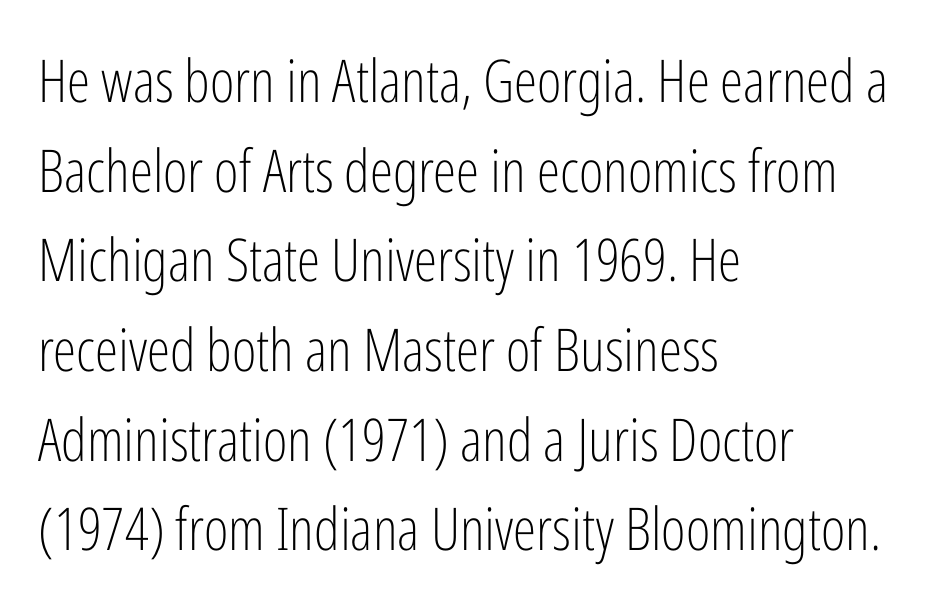
The image shows 59 px light, condensed sans-serif type, upright; set left-aligned, normal line spacing (1.52x), normal letter spacing, not underlined; low stroke contrast and a medium x-height.
